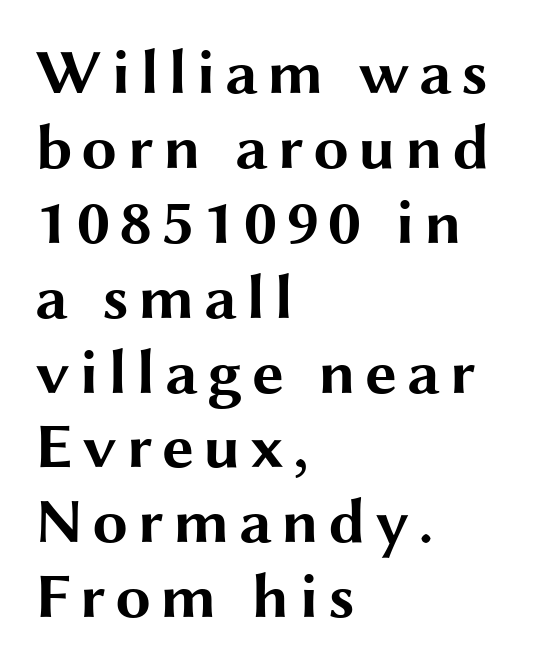
{"serif": "no", "italic": "no", "bold": "yes", "weight": "bold", "width": "wide", "stroke_contrast": "medium", "x_height": "medium", "monospaced": "no", "underline": "no", "align": "left", "line_spacing_ratio": 1.17, "glyph_px": 64}
